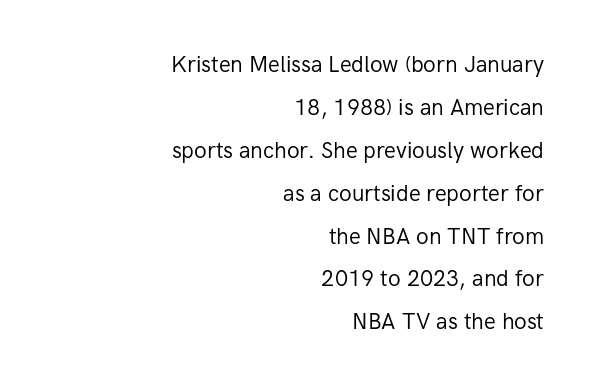
Casual observation: everything's shoved over to the right. The type sits square on the baseline with zero lean. Nothing unusual about the tracking: characters are spaced as the font intends. Interline gaps are noticeably wide in this sample.
